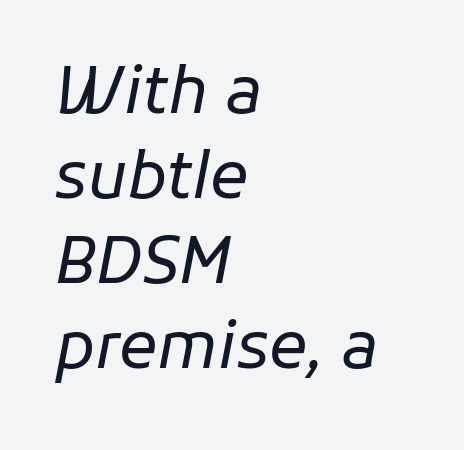
{"italic": "yes", "lean": "right", "slant_degrees": 11, "bold": "no", "weight": "regular", "width": "normal", "stroke_contrast": "low", "x_height": "medium", "monospaced": "no", "underline": "no", "align": "left", "line_spacing": "normal", "line_spacing_ratio": 1.33, "letter_spacing": "normal", "letter_spacing_em": 0.0, "glyph_px": 64}
